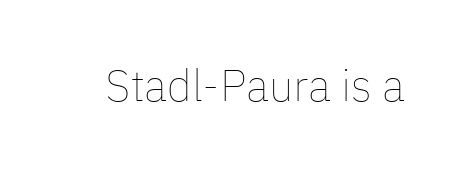
The image shows 44 px thin type, upright; set normal letter spacing, not underlined; low stroke contrast and a medium x-height.
